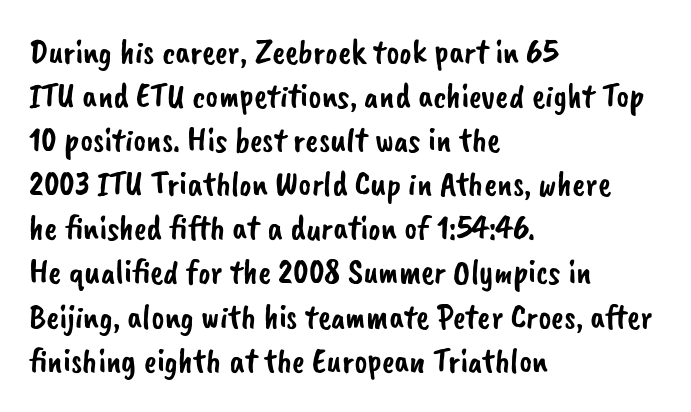
The image shows 35 px sans-serif type; set left-aligned, normal line spacing (1.26x), normal letter spacing, not underlined; low stroke contrast and a small x-height.
